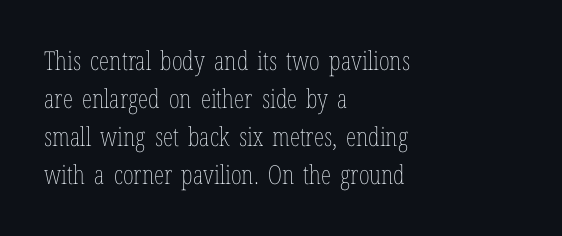
{"italic": "no", "bold": "no", "underline": "no", "align": "left", "line_spacing": "normal", "line_spacing_ratio": 1.46, "letter_spacing": "normal", "letter_spacing_em": 0.0, "glyph_px": 26}
